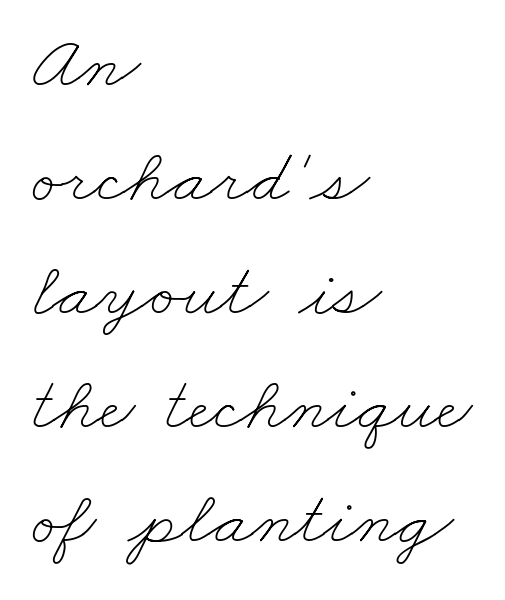
A typesetter would call this zero additional tracking. A classic flush-left, rag-right setting is used for this passage. Is the type heavy? It reads as light-to-regular instead. Decoration check: the copy has no underline. Looks like regular typesetting: each glyph gets only the width it needs. A typesetter would call this leading conventional body-copy spacing.
